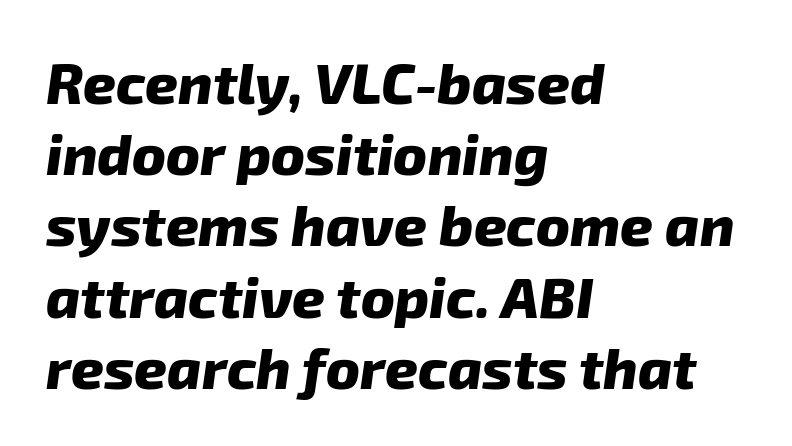
Q: Is the text bold? A: Yes.
Q: Is the typeface a serif or a sans-serif typeface? A: Sans-serif.
Q: Is the text underlined? A: No.
Q: How is the paragraph aligned? A: Left-aligned.
Q: Is the spacing between letters normal or unusually wide? A: Normal.
Q: Is the spacing between lines tight, normal or loose? A: Normal.
Q: Width (condensed, normal, or wide)? A: Normal.
Q: Stroke contrast? A: Low.
Q: x-height? A: Medium.
Q: Monospaced? A: No.
